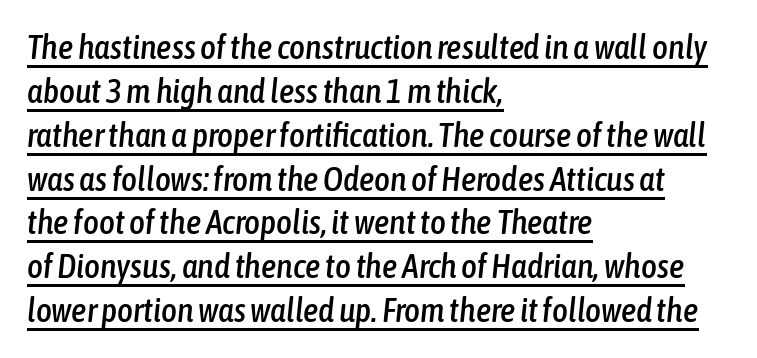
Q: Is the text italic (slanted)? A: Yes, it leans right by about 6 degrees.
Q: Is the text underlined? A: Yes.
Q: How is the paragraph aligned? A: Left-aligned.
Q: Is the spacing between letters normal or unusually wide? A: Normal.
Q: Is the spacing between lines tight, normal or loose? A: Normal.
Q: Width (condensed, normal, or wide)? A: Condensed.
Q: Stroke contrast? A: Low.
Q: x-height? A: Medium.
Q: Monospaced? A: No.
